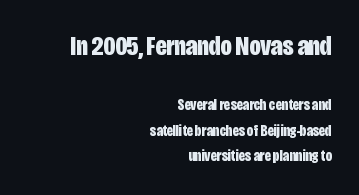
Q: Is the text bold? A: Yes.
Q: Is the text italic (slanted)? A: No, it is upright.
Q: Is the typeface a serif or a sans-serif typeface? A: Sans-serif.
Q: Is the text underlined? A: No.
Q: How is the paragraph aligned? A: Right-aligned.
Q: Is the spacing between letters normal or unusually wide? A: Normal.
Q: Is the spacing between lines tight, normal or loose? A: Normal.
Q: Which block of text is set in a larger size, the first (top) or the second (bottom)? A: The first (top) one.
Q: Width (condensed, normal, or wide)? A: Condensed.
Q: Stroke contrast? A: Low.
Q: x-height? A: Large.
Q: Monospaced? A: No.
